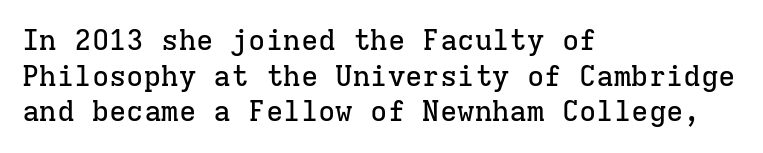
The image shows 29 px serif type, upright, monospaced; set left-aligned, line spacing 1.23x, normal letter spacing, not underlined; low stroke contrast and a medium x-height.
